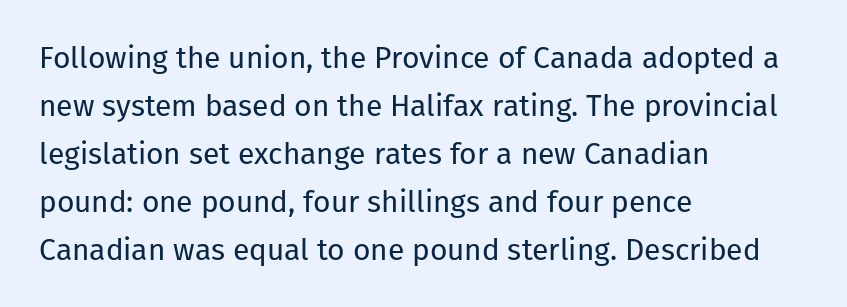
Q: Is the text bold? A: No.
Q: Is the text italic (slanted)? A: No, it is upright.
Q: Is the typeface a serif or a sans-serif typeface? A: Sans-serif.
Q: Is the text underlined? A: No.
Q: How is the paragraph aligned? A: Left-aligned.
Q: Is the spacing between letters normal or unusually wide? A: Normal.
Q: Is the spacing between lines tight, normal or loose? A: Normal.
Q: Width (condensed, normal, or wide)? A: Normal.
Q: Stroke contrast? A: Low.
Q: x-height? A: Medium.
Q: Monospaced? A: No.
